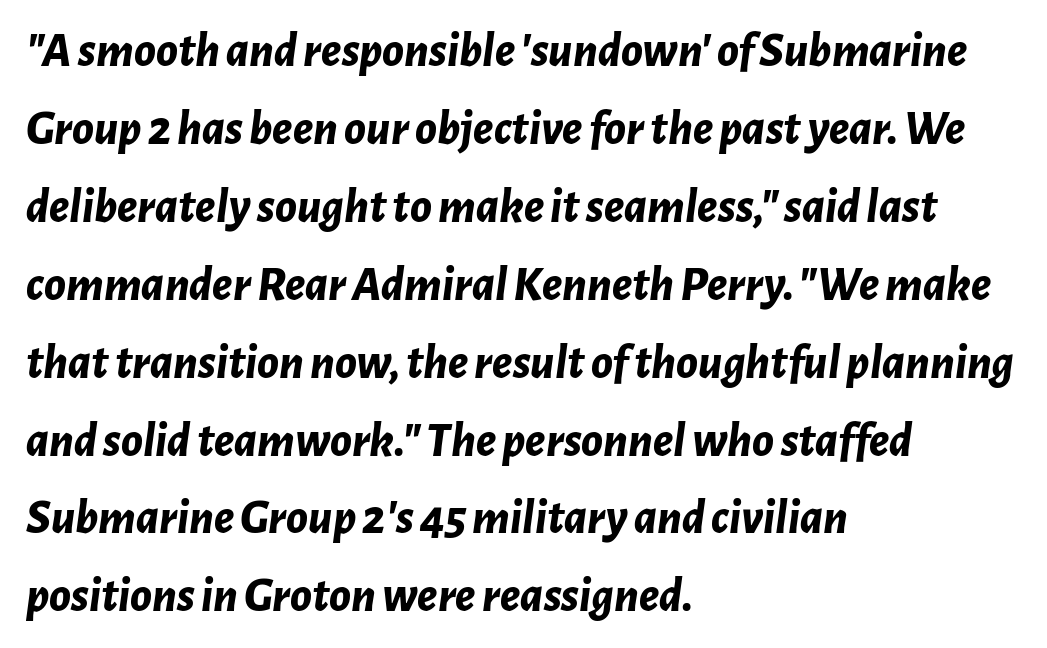
The image shows 49 px bold type, italic (leaning right); set left-aligned, normal line spacing (1.59x), normal letter spacing, not underlined; low stroke contrast and a medium x-height.
